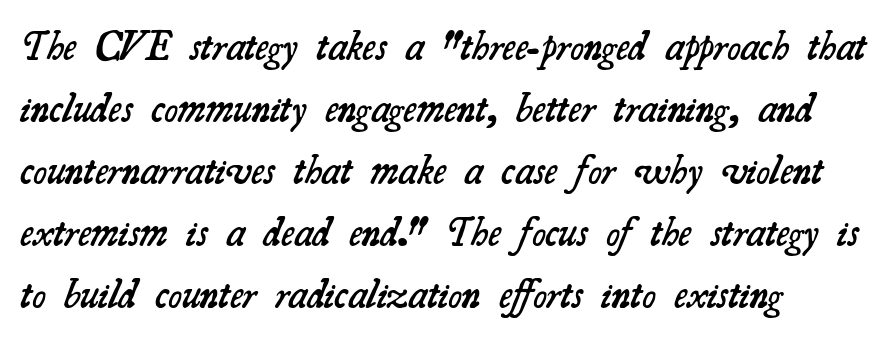
Q: Is the text bold? A: Semi-bold.
Q: Is the typeface a serif or a sans-serif typeface? A: Serif.
Q: Is the text underlined? A: No.
Q: How is the paragraph aligned? A: Left-aligned.
Q: Is the spacing between letters normal or unusually wide? A: Normal.
Q: Is the spacing between lines tight, normal or loose? A: Normal.
Q: Width (condensed, normal, or wide)? A: Normal.
Q: Stroke contrast? A: Medium.
Q: x-height? A: Small.
Q: Monospaced? A: No.
